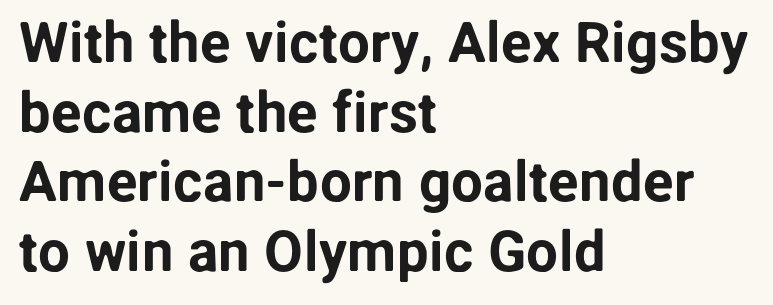
Style check: upright. You could not count columns in this text — the font is proportionally spaced. Casual observation: everything's shoved over to the left. What stands out about the letter spacing? Nothing — it is the standard amount.
